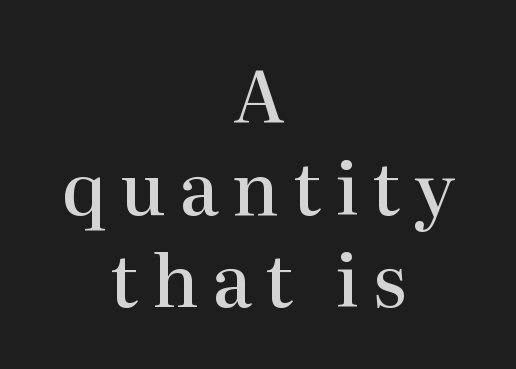
Q: Is the text bold? A: Semi-bold.
Q: Is the text italic (slanted)? A: No, it is upright.
Q: Is the typeface a serif or a sans-serif typeface? A: Serif.
Q: Is the text underlined? A: No.
Q: How is the paragraph aligned? A: Centered.
Q: Is the spacing between lines tight, normal or loose? A: Normal.
Q: Width (condensed, normal, or wide)? A: Normal.
Q: Stroke contrast? A: High.
Q: x-height? A: Medium.
Q: Monospaced? A: No.
